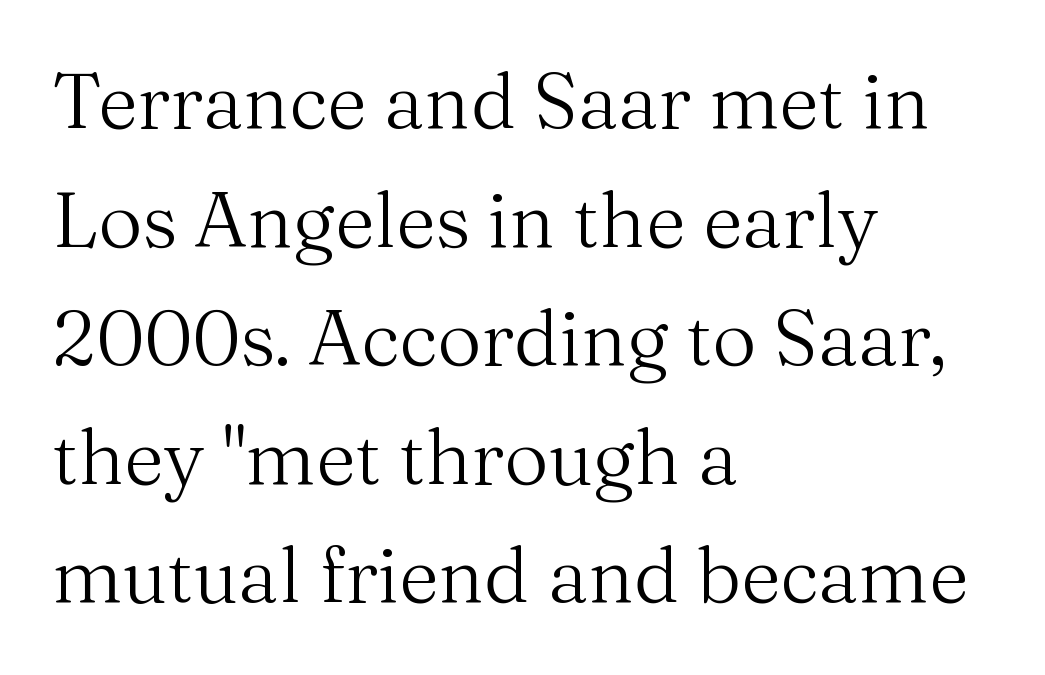
Designer's note — italics off, roman on. The typeface chosen for these lines features serifs. Stroke thickness stays within the range of a standard reading face or lighter. What's the leading like? Ordinary, nothing unusual. Tracking value appears to be zero — textbook default spacing. A classic flush-left, rag-right setting is used for this passage.
